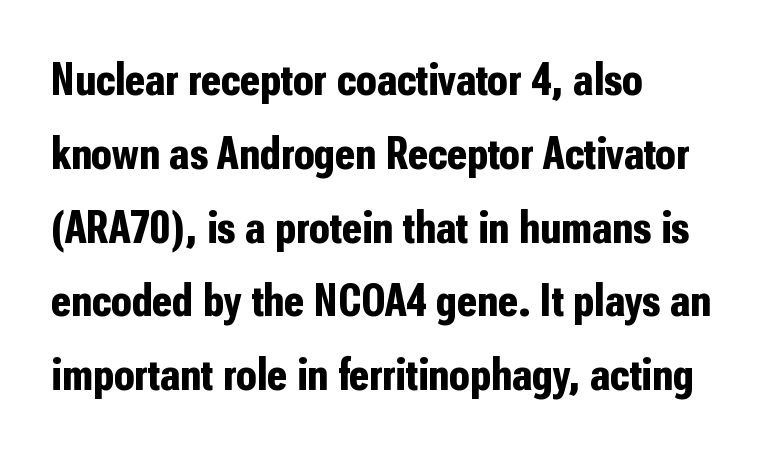
Q: Is the text bold? A: Yes.
Q: Is the text italic (slanted)? A: No, it is upright.
Q: Is the typeface a serif or a sans-serif typeface? A: Sans-serif.
Q: Is the text underlined? A: No.
Q: How is the paragraph aligned? A: Left-aligned.
Q: Is the spacing between letters normal or unusually wide? A: Normal.
Q: Is the spacing between lines tight, normal or loose? A: Normal.
Q: Width (condensed, normal, or wide)? A: Condensed.
Q: Stroke contrast? A: Low.
Q: x-height? A: Medium.
Q: Monospaced? A: No.
